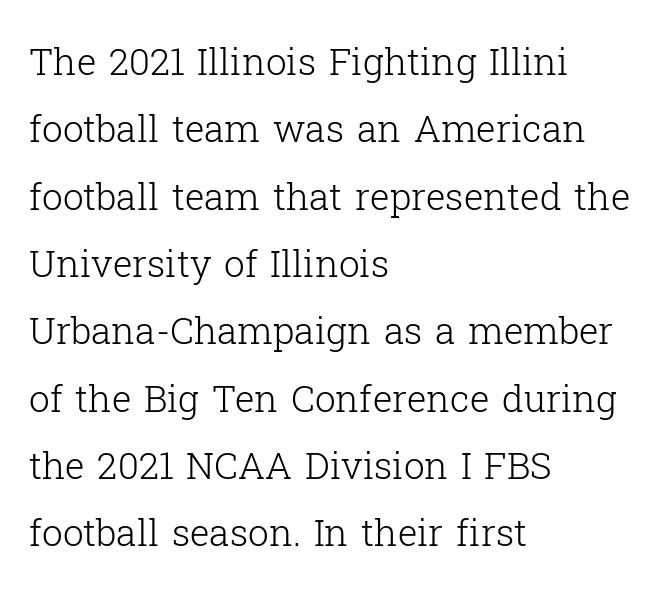
{"serif": "yes", "italic": "no", "bold": "no", "weight": "light", "width": "normal", "stroke_contrast": "low", "x_height": "medium", "monospaced": "no", "underline": "no", "align": "left", "line_spacing_ratio": 1.82, "letter_spacing": "normal", "letter_spacing_em": 0.0, "glyph_px": 37}
